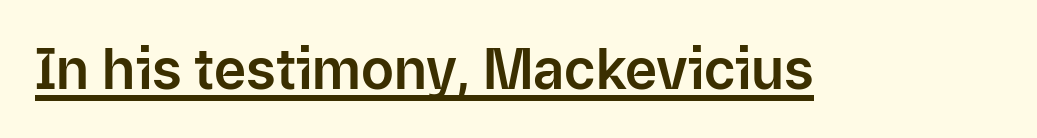
The image shows 55 px sans-serif type, upright; set normal letter spacing, underlined; low stroke contrast and a medium x-height.
